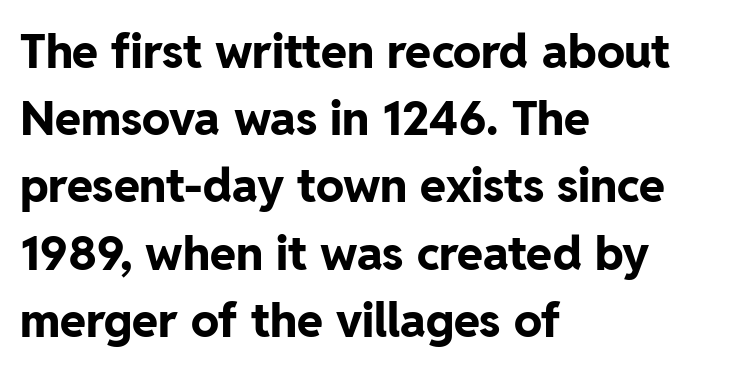
Q: Is the text bold? A: Yes.
Q: Is the text italic (slanted)? A: No, it is upright.
Q: Is the typeface a serif or a sans-serif typeface? A: Sans-serif.
Q: Is the text underlined? A: No.
Q: How is the paragraph aligned? A: Left-aligned.
Q: Is the spacing between letters normal or unusually wide? A: Normal.
Q: Is the spacing between lines tight, normal or loose? A: Normal.
Q: Width (condensed, normal, or wide)? A: Normal.
Q: Stroke contrast? A: Low.
Q: x-height? A: Medium.
Q: Monospaced? A: No.
